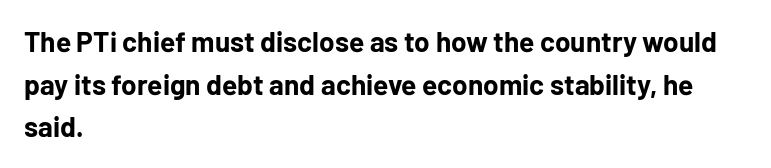
Each letter keeps its own natural width here, so spacing adapts to shape. Its strokes are broad and dark, the hallmark of bold type. The font's upright variant was chosen for this text. Classification — sans serif. Just letters on the line, the space beneath them empty. A normal amount of white space separates one row of letters from the next.
